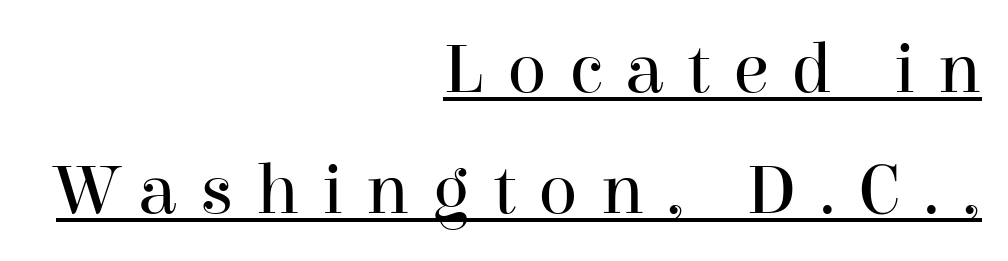
Q: Is the text bold? A: No.
Q: Is the text italic (slanted)? A: No, it is upright.
Q: Is the typeface a serif or a sans-serif typeface? A: Serif.
Q: Is the text underlined? A: Yes.
Q: How is the paragraph aligned? A: Right-aligned.
Q: Is the spacing between letters normal or unusually wide? A: Unusually wide.
Q: Is the spacing between lines tight, normal or loose? A: Normal.
Q: Width (condensed, normal, or wide)? A: Normal.
Q: Stroke contrast? A: High.
Q: x-height? A: Medium.
Q: Monospaced? A: No.
